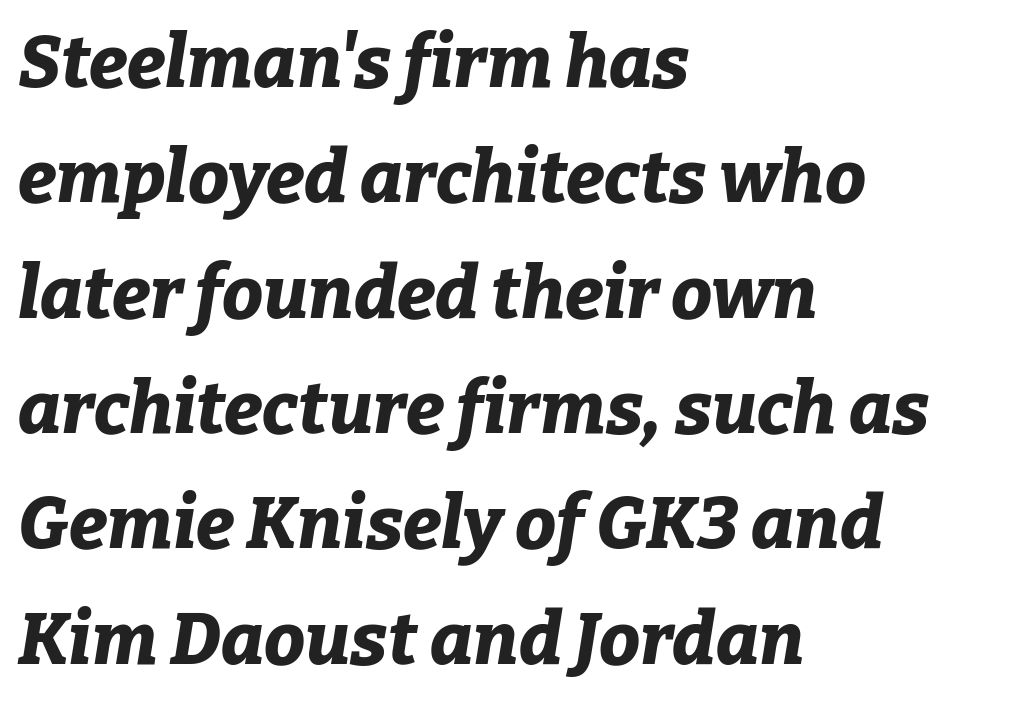
{"italic": "yes", "lean": "right", "slant_degrees": 9, "bold": "yes", "weight": "bold", "width": "normal", "stroke_contrast": "low", "x_height": "medium", "monospaced": "no", "underline": "no", "align": "left", "line_spacing": "normal", "line_spacing_ratio": 1.58, "letter_spacing": "normal", "letter_spacing_em": 0.0, "glyph_px": 73}
